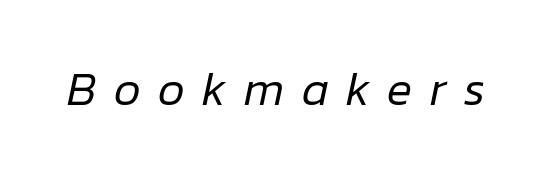
Is this a fixed-width face? No — the glyphs have proportional, varying widths. Quick note: italic. Letters rest on an invisible, unmarked baseline. Ink coverage per letter is moderate at most. This sample uses expanded letter spacing, leaving extra air between glyphs.
